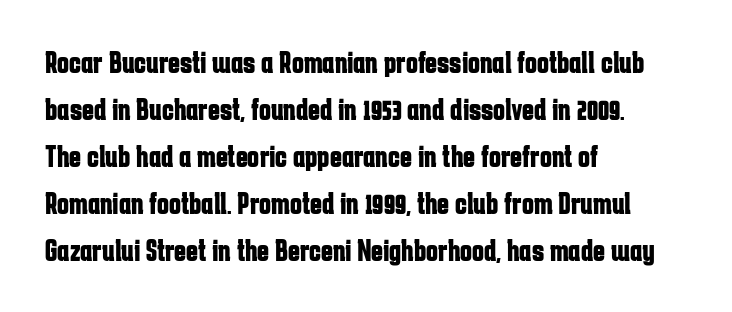
The face used here is a sans, in the tradition of grotesques and geometrics. Do the characters align in a grid? No, the font is proportional. Heavy, bold letterforms. Summary of vertical rhythm: regular, with standard interline spacing.
